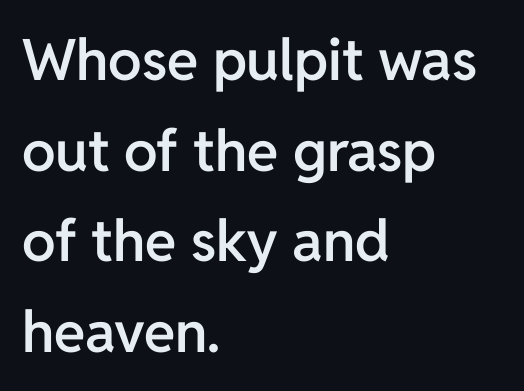
The image shows 57 px semibold sans-serif type, upright; set left-aligned, normal line spacing (1.59x), normal letter spacing, not underlined; low stroke contrast and a medium x-height.
